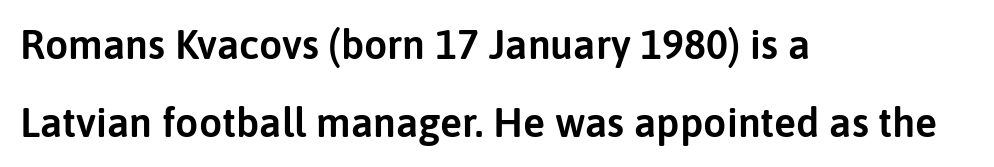
{"serif": "no", "italic": "no", "width": "normal", "stroke_contrast": "low", "x_height": "medium", "monospaced": "no", "underline": "no", "align": "left", "line_spacing": "loose", "line_spacing_ratio": 1.91, "letter_spacing": "normal", "letter_spacing_em": 0.0, "glyph_px": 41}
